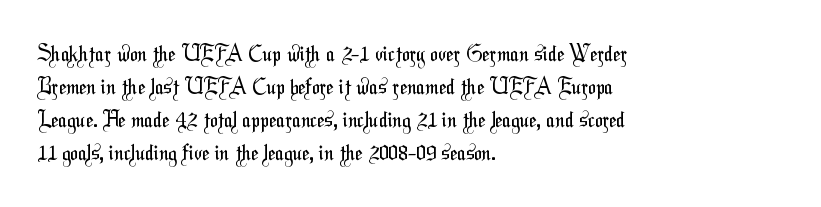
Q: Is the text bold? A: No.
Q: Is the text underlined? A: No.
Q: How is the paragraph aligned? A: Left-aligned.
Q: Is the spacing between letters normal or unusually wide? A: Normal.
Q: Is the spacing between lines tight, normal or loose? A: Normal.
